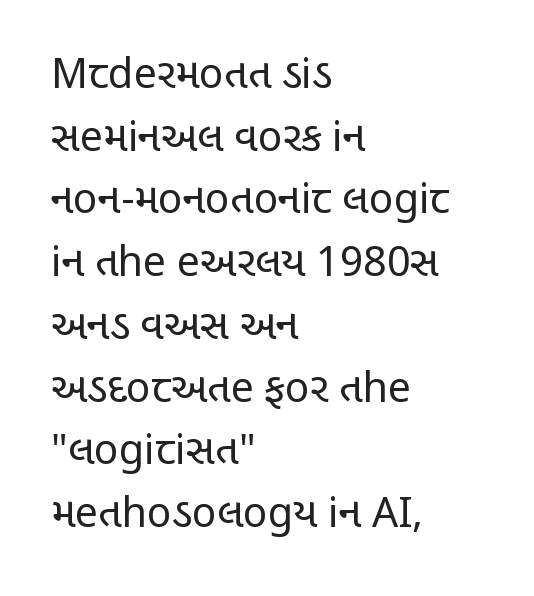
Which margin do the lines hug? The left one — the right edge is uneven. Ink coverage per letter is moderate at most. If you drew a line through each stem, it would be perfectly vertical. In terms of letterspacing, this is plain default setting.
